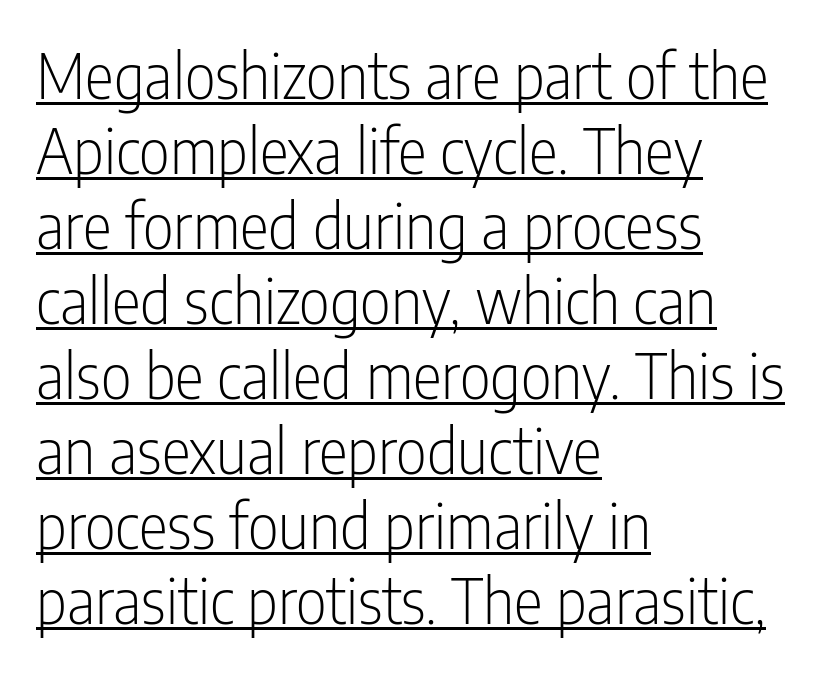
The image shows 61 px light, condensed sans-serif type, upright; set left-aligned, line spacing 1.23x, normal letter spacing, underlined; low stroke contrast and a medium x-height.
